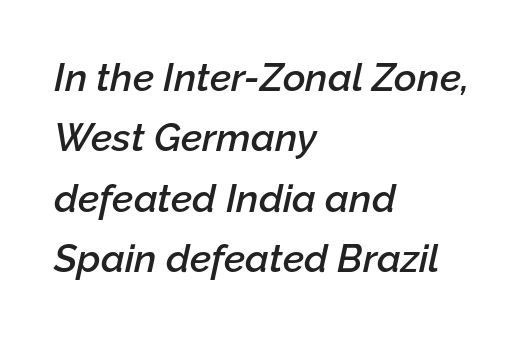
The image shows 39 px semibold type, italic (leaning right); set left-aligned, normal line spacing (1.55x), normal letter spacing, not underlined; low stroke contrast and a medium x-height.
